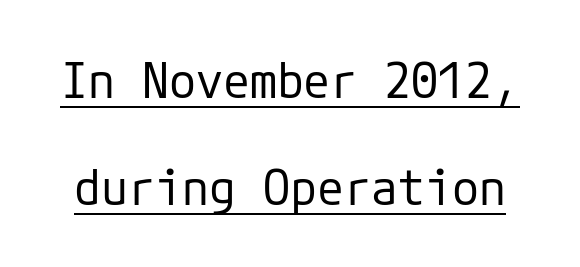
The image shows 49 px regular-weight sans-serif type, upright; set loose line spacing (2.19x), normal letter spacing, underlined; low stroke contrast and a medium x-height.
